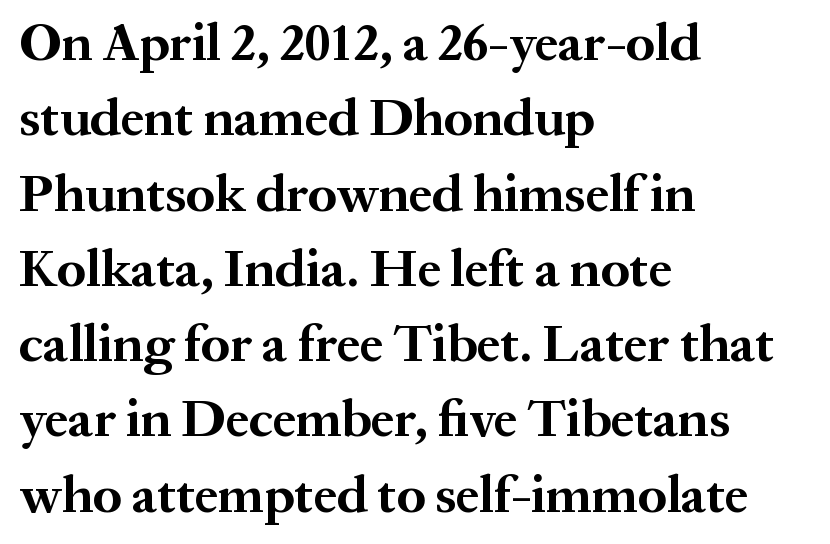
{"serif": "yes", "italic": "no", "bold": "yes", "weight": "bold", "width": "normal", "stroke_contrast": "medium", "x_height": "medium", "monospaced": "no", "underline": "no", "align": "left", "line_spacing": "normal", "line_spacing_ratio": 1.42, "letter_spacing": "normal", "letter_spacing_em": 0.0, "glyph_px": 53}
